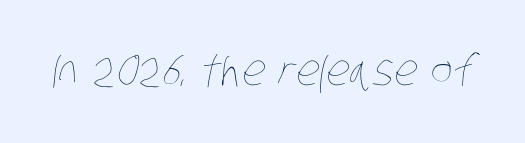
Heaviness? Minimal to ordinary, like unemphasized prose. Check the space under the baseline: it is left empty. The passage shown has conventional tracking throughout. The face used here is proportionally spaced, like ordinary book or web type.
